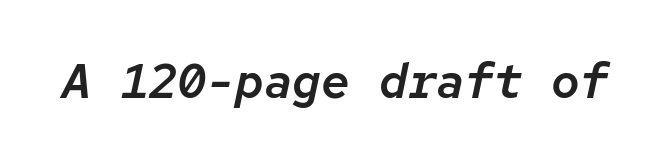
The image shows 48 px text type, italic (leaning right), monospaced; set normal letter spacing, not underlined; low stroke contrast and a medium x-height.
